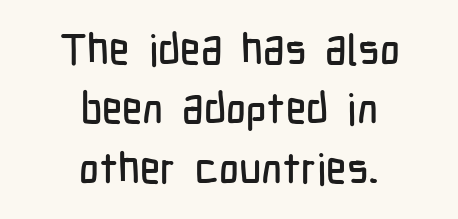
You could not count columns in this text — the font is proportionally spaced. The block of text has a typical density, with ordinary space between rows. Compared with a flush-left layout, this one balances lines on the center instead. Words appear dense and cohesive because spacing is normal.
